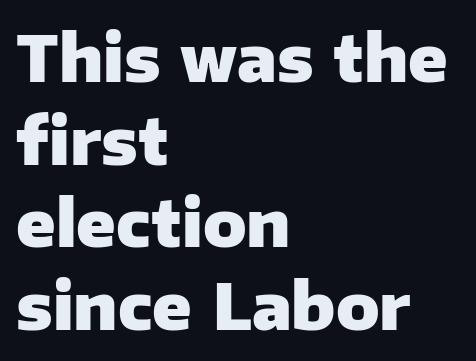
Q: Is the text bold? A: Yes.
Q: Is the text italic (slanted)? A: No, it is upright.
Q: Is the typeface a serif or a sans-serif typeface? A: Sans-serif.
Q: Is the text underlined? A: No.
Q: How is the paragraph aligned? A: Left-aligned.
Q: Is the spacing between letters normal or unusually wide? A: Normal.
Q: Is the spacing between lines tight, normal or loose? A: Normal.
Q: Width (condensed, normal, or wide)? A: Normal.
Q: Stroke contrast? A: Low.
Q: x-height? A: Medium.
Q: Monospaced? A: No.
